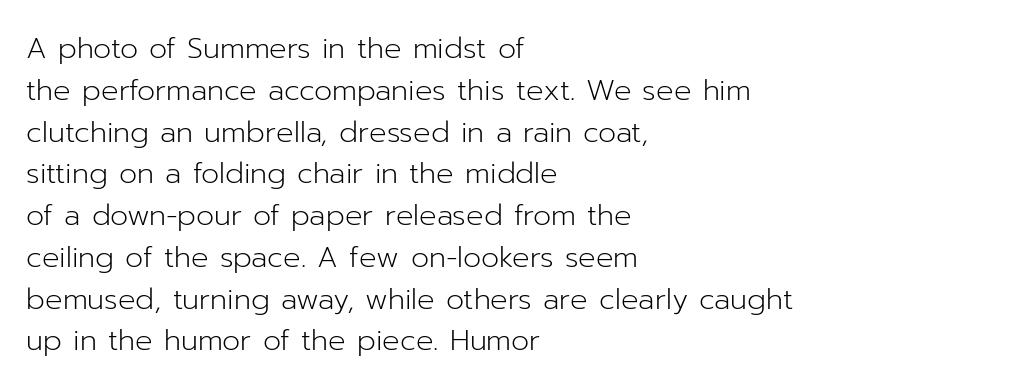
{"serif": "no", "italic": "no", "bold": "no", "weight": "light", "width": "normal", "stroke_contrast": "low", "x_height": "medium", "monospaced": "no", "underline": "no", "align": "left", "line_spacing": "normal", "line_spacing_ratio": 1.44, "letter_spacing": "normal", "letter_spacing_em": 0.0, "glyph_px": 29}
